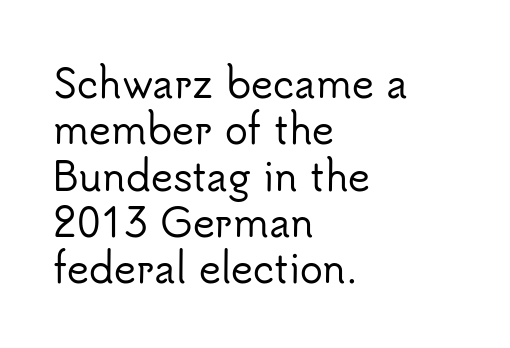
Q: Is the text italic (slanted)? A: No, it is upright.
Q: Is the typeface a serif or a sans-serif typeface? A: Sans-serif.
Q: Is the text underlined? A: No.
Q: How is the paragraph aligned? A: Left-aligned.
Q: Is the spacing between letters normal or unusually wide? A: Normal.
Q: Width (condensed, normal, or wide)? A: Normal.
Q: Stroke contrast? A: Low.
Q: x-height? A: Small.
Q: Monospaced? A: No.
